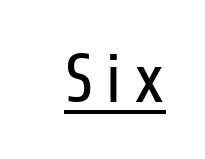
The image shows 69 px regular-weight, condensed sans-serif type, upright; set underlined; low stroke contrast and a medium x-height.
